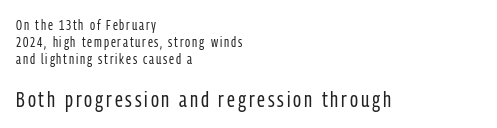
{"italic": "no", "bold": "no", "underline": "no", "align": "left", "line_spacing_ratio": 1.22, "larger_block": "second", "size_ratio": 1.57, "glyph_px": 22}
